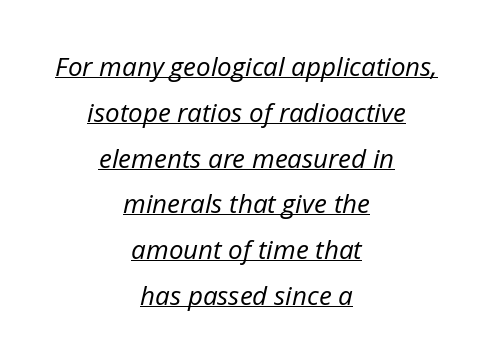
Ink coverage per letter is moderate at most. In CSS terms this would be text-align: center. Compared with undecorated copy, this sample adds a rule below the words. It's the slanting kind of type.
